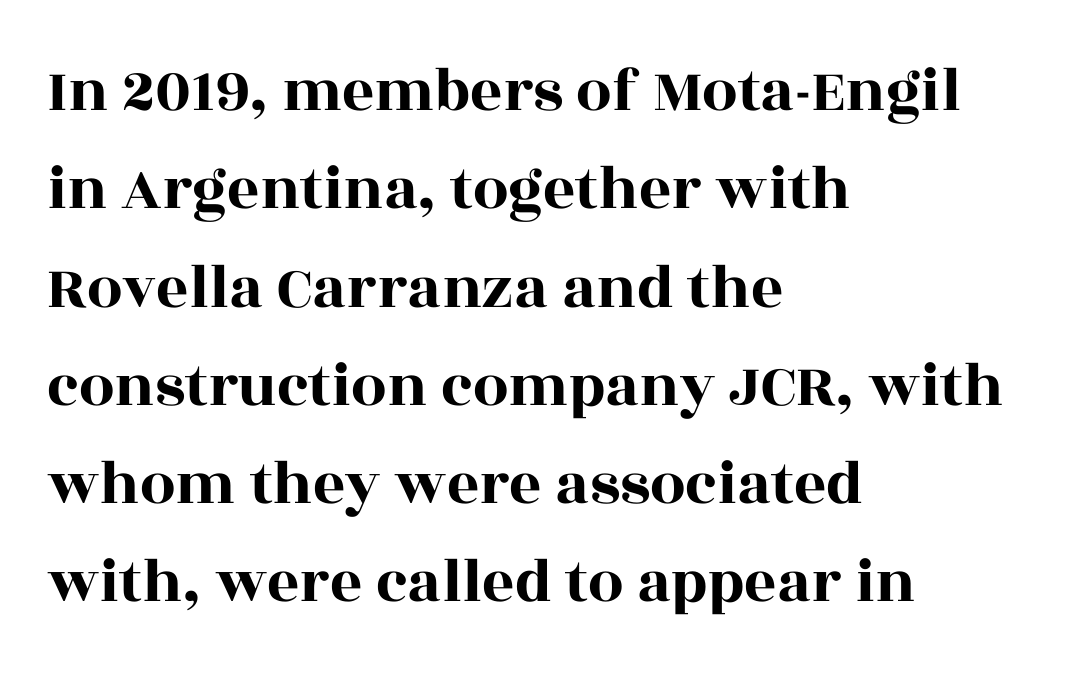
{"serif": "yes", "italic": "no", "width": "wide", "x_height": "large", "monospaced": "no", "underline": "no", "align": "left", "line_spacing": "normal", "line_spacing_ratio": 1.56, "letter_spacing": "normal", "letter_spacing_em": 0.0, "glyph_px": 63}
